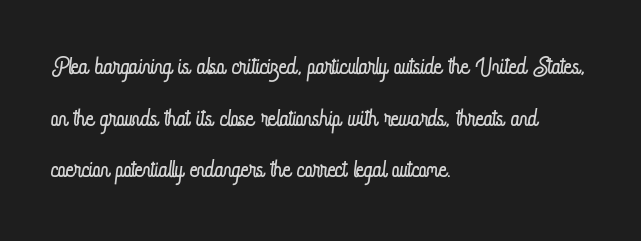
Vertical stems look standard width or narrower in stroke. You could not count columns in this text — the font is proportionally spaced. Vertically, the passage feels balanced, rows spaced as you'd expect. Caption: standard tracking, unaltered. The paragraph has a hard left edge and a soft right edge.
